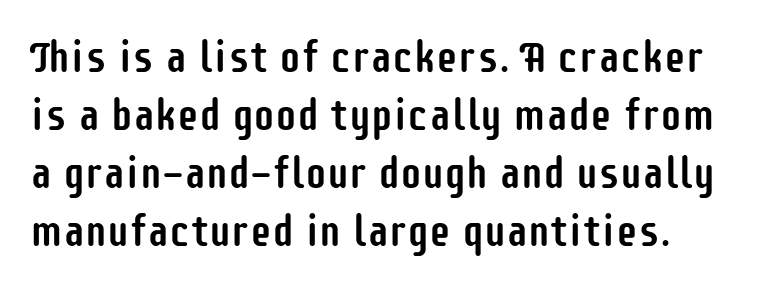
Q: Is the text italic (slanted)? A: No, it is upright.
Q: Is the typeface a serif or a sans-serif typeface? A: Sans-serif.
Q: Is the text underlined? A: No.
Q: Is the spacing between letters normal or unusually wide? A: Normal.
Q: Is the spacing between lines tight, normal or loose? A: Normal.
Q: Width (condensed, normal, or wide)? A: Condensed.
Q: Stroke contrast? A: Low.
Q: x-height? A: Large.
Q: Monospaced? A: No.
